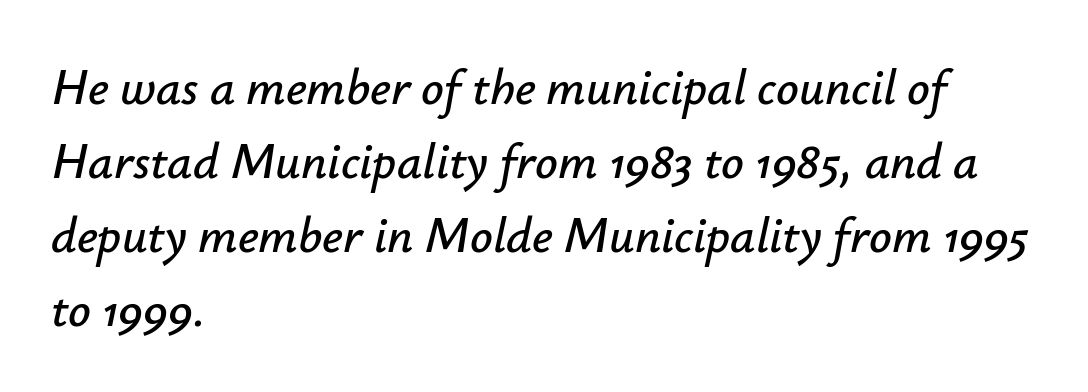
Looks like regular typesetting: each glyph gets only the width it needs. A student would call this left alignment; a typographer would say flush left, rag right. No extra tracking has been applied to these lines. Letters rest on an invisible, unmarked baseline. The lettering tilts uniformly, giving the passage an italic look. This sample keeps an unexceptional amount of space between lines.
